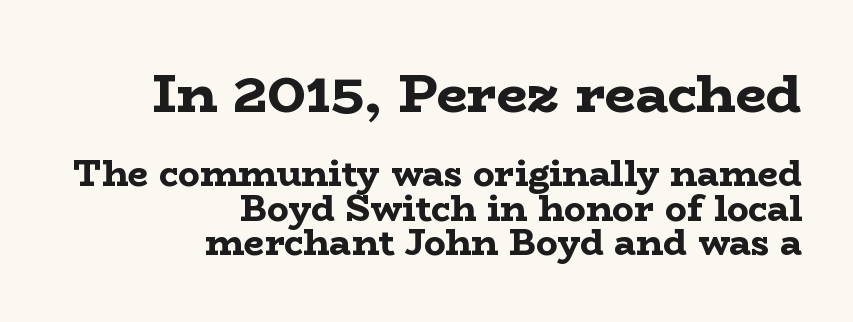
{"serif": "yes", "italic": "no", "bold": "yes", "weight": "bold", "width": "wide", "stroke_contrast": "low", "x_height": "medium", "monospaced": "no", "underline": "no", "align": "right", "line_spacing": "tight", "line_spacing_ratio": 0.95, "letter_spacing": "normal", "letter_spacing_em": 0.0, "larger_block": "first", "size_ratio": 1.5, "glyph_px": 54}
